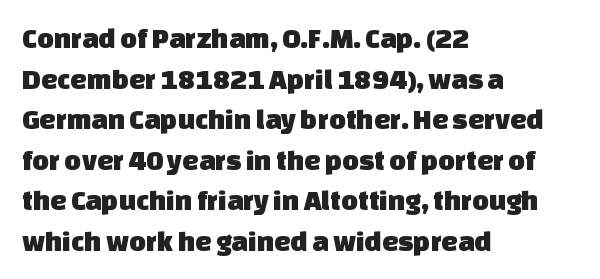
To sum up the face: it is a sans, with no serifs. Looks like regular typesetting: each glyph gets only the width it needs. Caption: standard tracking, unaltered. Normally led — the rows are evenly, conventionally spaced. The typesetter chose a ragged-right arrangement here. The foot of each line stays bare and open.
